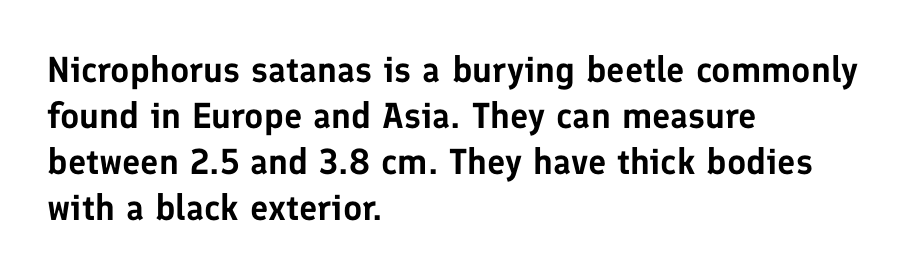
The image shows 36 px sans-serif type, upright; set left-aligned, normal line spacing (1.28x), normal letter spacing, not underlined; low stroke contrast and a medium x-height.
